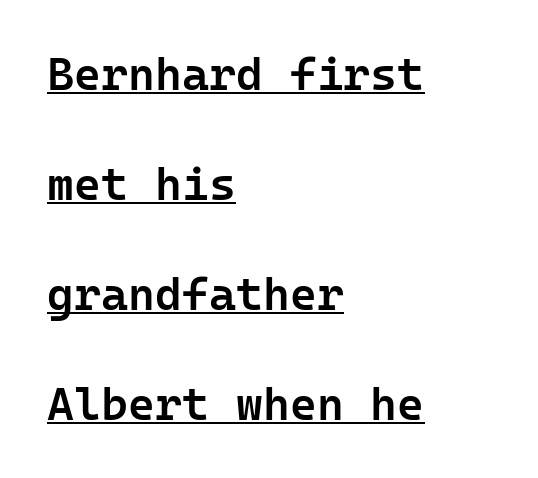
The image shows 46 px semibold sans-serif type, upright, monospaced; set left-aligned, loose line spacing (2.39x), normal letter spacing, underlined; low stroke contrast and a medium x-height.
